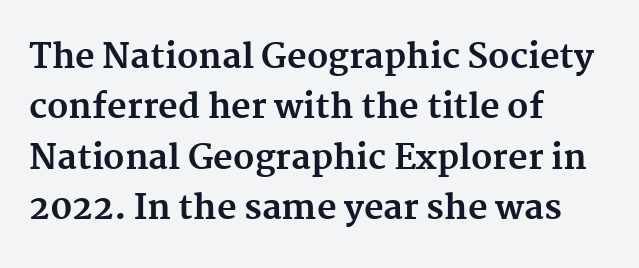
The image shows 34 px bold serif type, upright; set left-aligned, normal line spacing (1.48x), normal letter spacing, not underlined; medium stroke contrast and a medium x-height.
